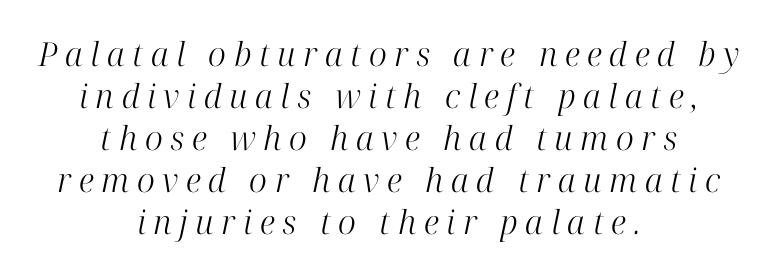
Q: Is the text bold? A: No.
Q: Is the text italic (slanted)? A: Yes, it leans right by about 12 degrees.
Q: Is the typeface a serif or a sans-serif typeface? A: Serif.
Q: Is the text underlined? A: No.
Q: How is the paragraph aligned? A: Centered.
Q: Is the spacing between letters normal or unusually wide? A: Unusually wide.
Q: Is the spacing between lines tight, normal or loose? A: Normal.
Q: Width (condensed, normal, or wide)? A: Normal.
Q: Stroke contrast? A: High.
Q: x-height? A: Medium.
Q: Monospaced? A: No.
